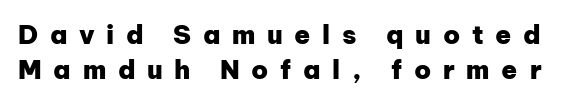
Q: Is the text bold? A: Yes.
Q: Is the text italic (slanted)? A: No, it is upright.
Q: Is the text underlined? A: No.
Q: Is the spacing between letters normal or unusually wide? A: Unusually wide.
Q: Is the spacing between lines tight, normal or loose? A: Normal.
